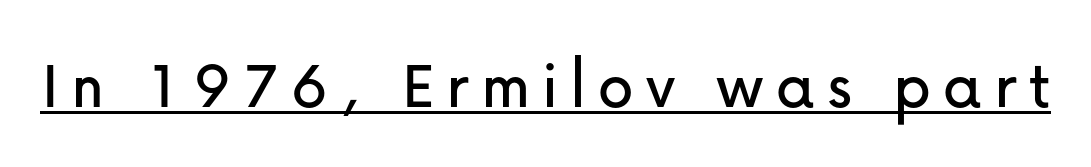
The rendering shows plain stroke endings on the letterforms — a sans-serif design. Compared with undecorated copy, this sample adds a rule below the words. This sample uses an upright cut, with every glyph sitting square on the baseline. Here the designer chose a conventional face with non-uniform glyph widths.
